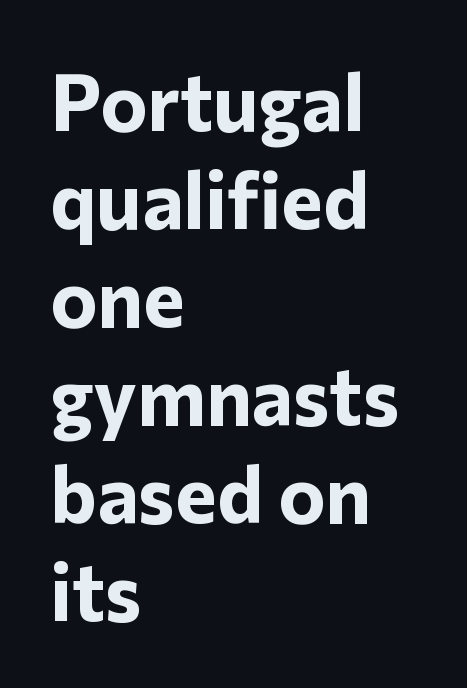
Q: Is the text bold? A: Yes.
Q: Is the text italic (slanted)? A: No, it is upright.
Q: Is the typeface a serif or a sans-serif typeface? A: Sans-serif.
Q: Is the text underlined? A: No.
Q: How is the paragraph aligned? A: Left-aligned.
Q: Is the spacing between letters normal or unusually wide? A: Normal.
Q: Width (condensed, normal, or wide)? A: Normal.
Q: Stroke contrast? A: Low.
Q: x-height? A: Medium.
Q: Monospaced? A: No.
